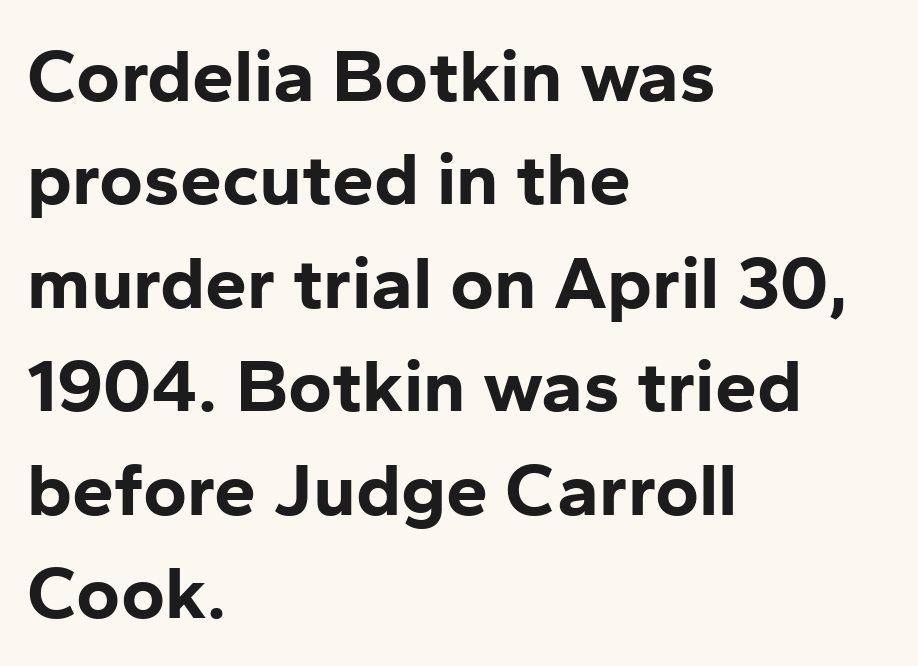
The image shows 75 px bold sans-serif type, upright; set left-aligned, normal line spacing (1.38x), normal letter spacing, not underlined; low stroke contrast and a medium x-height.
